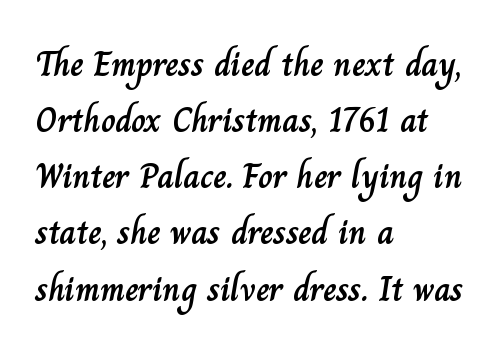
{"width": "normal", "stroke_contrast": "low", "x_height": "small", "monospaced": "no", "underline": "no", "align": "left", "line_spacing": "normal", "line_spacing_ratio": 1.56, "letter_spacing": "normal", "letter_spacing_em": 0.0, "glyph_px": 36}
